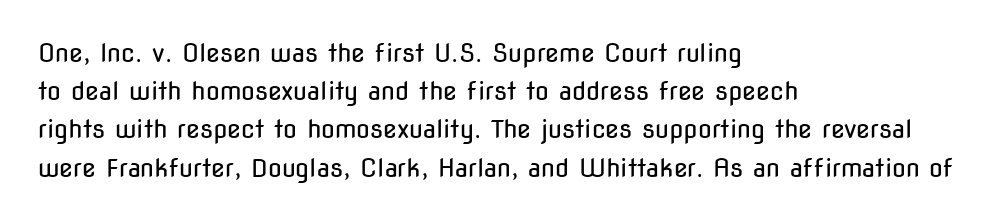
The image shows 25 px text type, upright; set left-aligned, normal line spacing (1.53x), normal letter spacing, not underlined.
